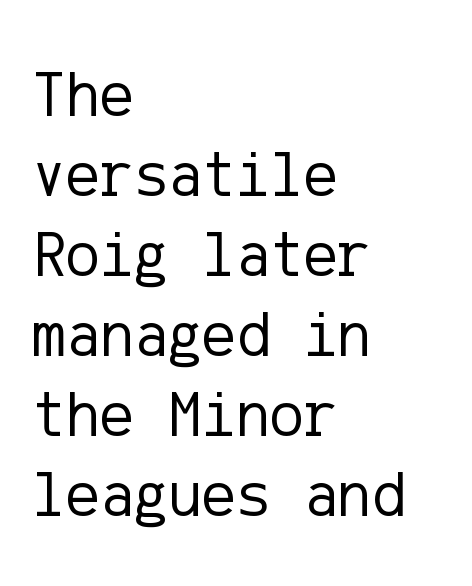
Q: Is the text bold? A: No.
Q: Is the text italic (slanted)? A: No, it is upright.
Q: Is the typeface a serif or a sans-serif typeface? A: Sans-serif.
Q: Is the text underlined? A: No.
Q: How is the paragraph aligned? A: Left-aligned.
Q: Is the spacing between letters normal or unusually wide? A: Normal.
Q: Is the spacing between lines tight, normal or loose? A: Normal.
Q: Width (condensed, normal, or wide)? A: Normal.
Q: Stroke contrast? A: Low.
Q: x-height? A: Medium.
